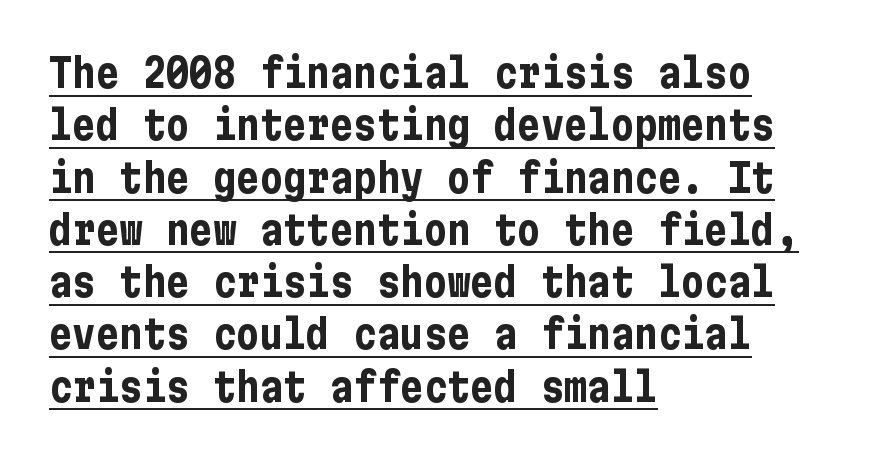
Q: Is the text bold? A: Yes.
Q: Is the text italic (slanted)? A: No, it is upright.
Q: Is the typeface a serif or a sans-serif typeface? A: Sans-serif.
Q: Is the text underlined? A: Yes.
Q: How is the paragraph aligned? A: Left-aligned.
Q: Is the spacing between letters normal or unusually wide? A: Normal.
Q: Is the spacing between lines tight, normal or loose? A: Normal.
Q: Width (condensed, normal, or wide)? A: Condensed.
Q: Stroke contrast? A: Low.
Q: x-height? A: Medium.
